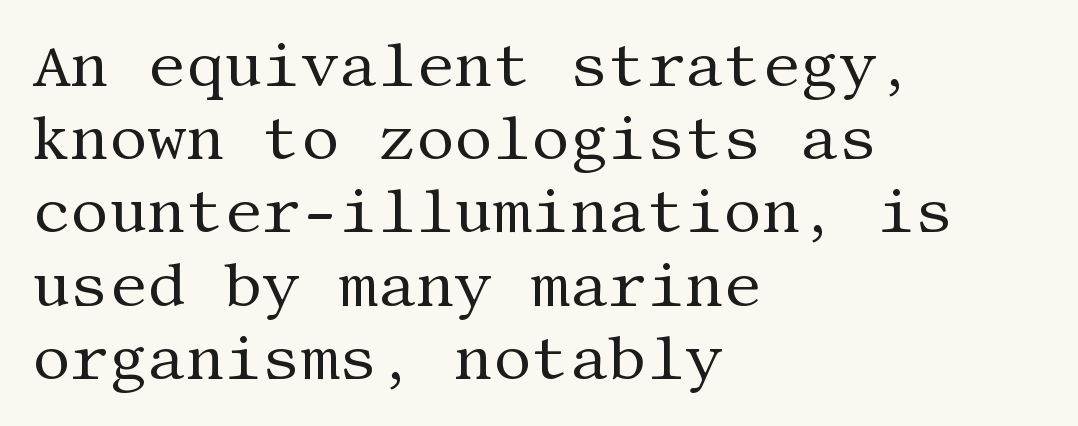
The image shows 60 px regular-weight serif type, upright; set left-aligned, line spacing 1.22x, normal letter spacing, not underlined; medium stroke contrast and a large x-height.
